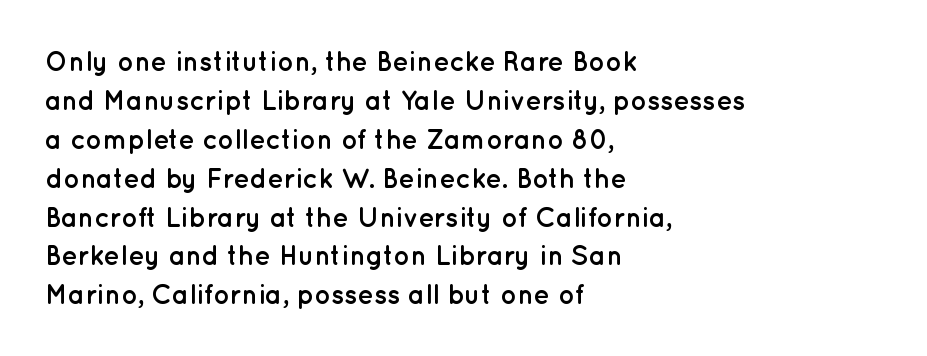
{"italic": "no", "bold": "yes", "underline": "no", "align": "left", "line_spacing": "normal", "line_spacing_ratio": 1.44, "letter_spacing": "normal", "letter_spacing_em": 0.0, "glyph_px": 27}
